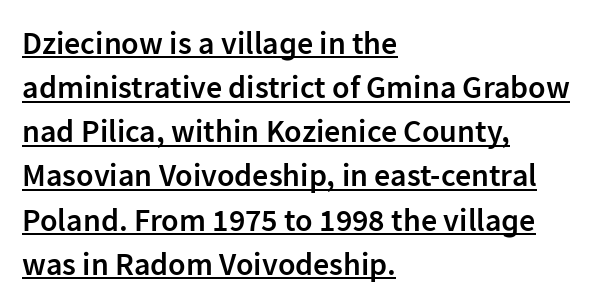
The image shows 32 px semibold sans-serif type, upright; set left-aligned, normal line spacing (1.38x), normal letter spacing, underlined; low stroke contrast and a medium x-height.
